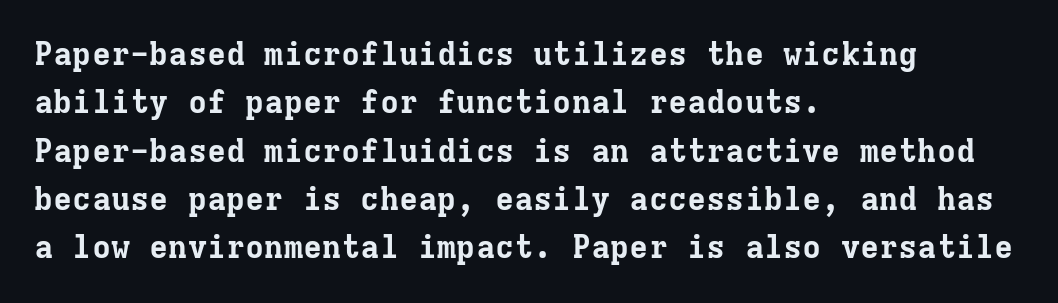
You could call the tracking neutral — neither tight nor loose. Looks like terminal output: every glyph gets an equal slot. The face used here has the dense, thick strokes of a bold. Is this a sans? No — the strokes have serifs.
